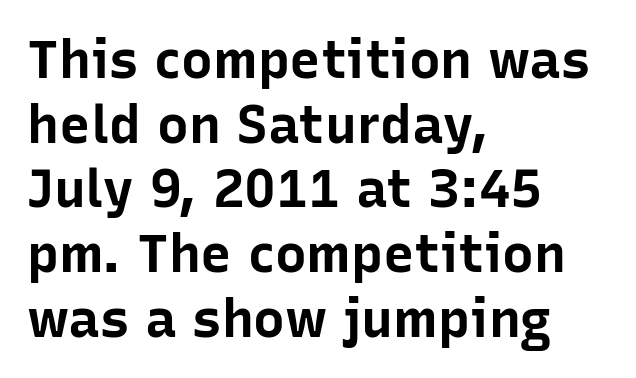
{"serif": "no", "italic": "no", "bold": "yes", "weight": "bold", "width": "normal", "stroke_contrast": "low", "x_height": "medium", "monospaced": "no", "underline": "no", "align": "left", "line_spacing_ratio": 1.22, "letter_spacing": "normal", "letter_spacing_em": 0.0, "glyph_px": 53}
